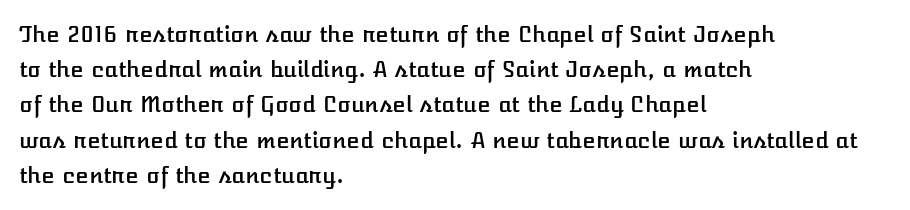
{"italic": "no", "underline": "no", "align": "left", "line_spacing": "normal", "line_spacing_ratio": 1.6, "letter_spacing": "normal", "letter_spacing_em": 0.0, "glyph_px": 22}
